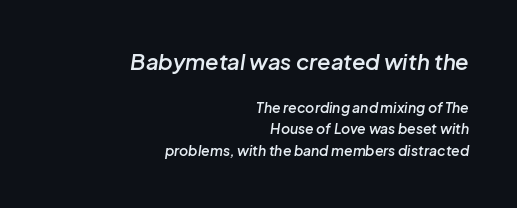
Q: Is the text bold? A: Semi-bold.
Q: Is the text italic (slanted)? A: Yes, it leans right by about 8 degrees.
Q: Is the text underlined? A: No.
Q: How is the paragraph aligned? A: Right-aligned.
Q: Is the spacing between letters normal or unusually wide? A: Normal.
Q: Is the spacing between lines tight, normal or loose? A: Normal.
Q: Which block of text is set in a larger size, the first (top) or the second (bottom)? A: The first (top) one.
